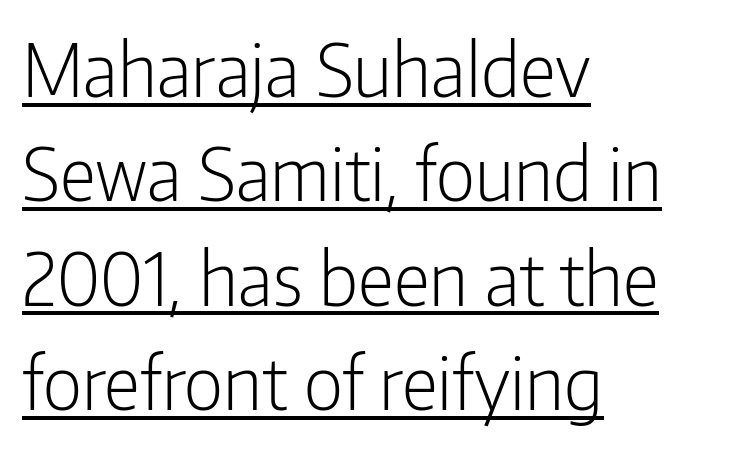
Posture: upright roman. This reads as an unemphasized weight, regular at the heaviest. Which margin do the lines hug? The left one — the right edge is uneven. You could not count columns in this text — the font is proportionally spaced.
